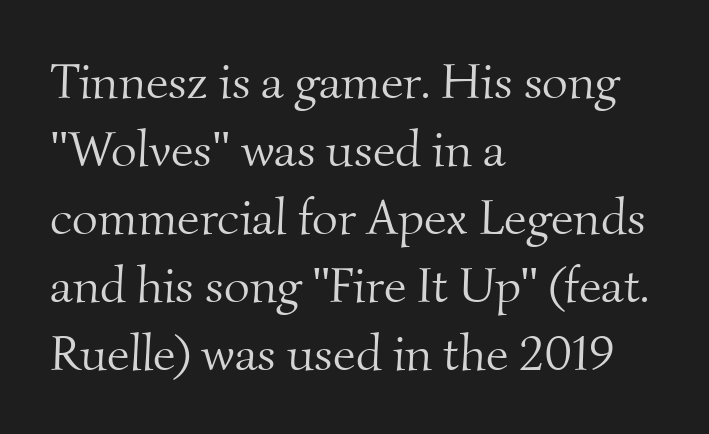
How are the letters spaced? Ordinarily, with no added tracking. Leading matches the norm, producing a regular column. You could not count columns in this text — the font is proportionally spaced. Each row of text sits above clean, open space.
